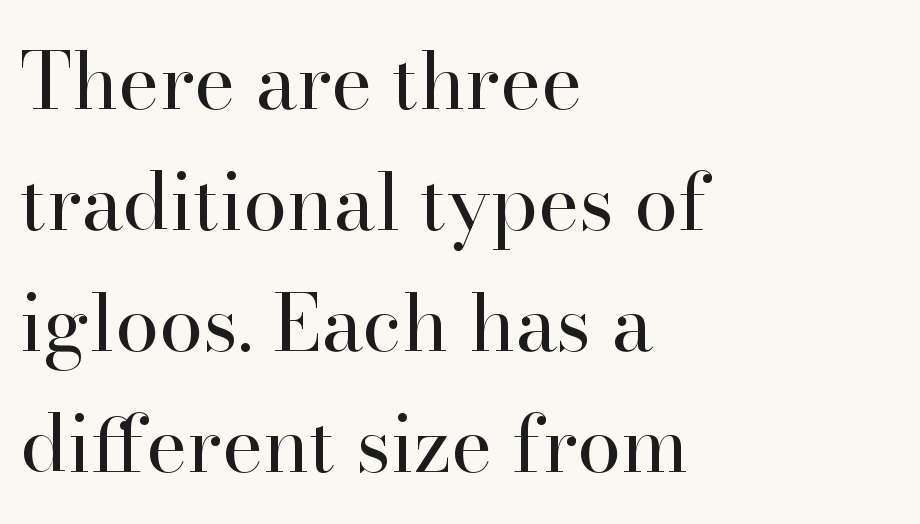
{"serif": "yes", "italic": "no", "bold": "no", "weight": "regular", "width": "normal", "stroke_contrast": "high", "x_height": "small", "monospaced": "no", "underline": "no", "align": "left", "line_spacing": "normal", "line_spacing_ratio": 1.53, "letter_spacing": "normal", "letter_spacing_em": 0.0, "glyph_px": 79}
